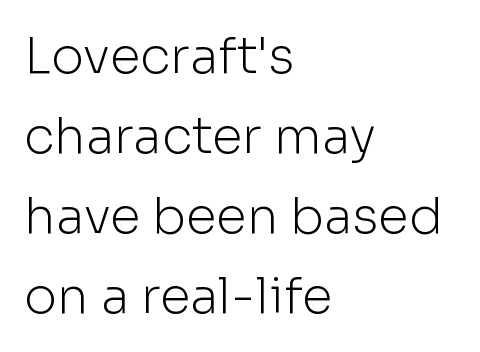
Q: Is the text bold? A: No.
Q: Is the text italic (slanted)? A: No, it is upright.
Q: Is the typeface a serif or a sans-serif typeface? A: Sans-serif.
Q: Is the text underlined? A: No.
Q: How is the paragraph aligned? A: Left-aligned.
Q: Is the spacing between letters normal or unusually wide? A: Normal.
Q: Is the spacing between lines tight, normal or loose? A: Normal.
Q: Width (condensed, normal, or wide)? A: Normal.
Q: Stroke contrast? A: Low.
Q: x-height? A: Medium.
Q: Monospaced? A: No.
